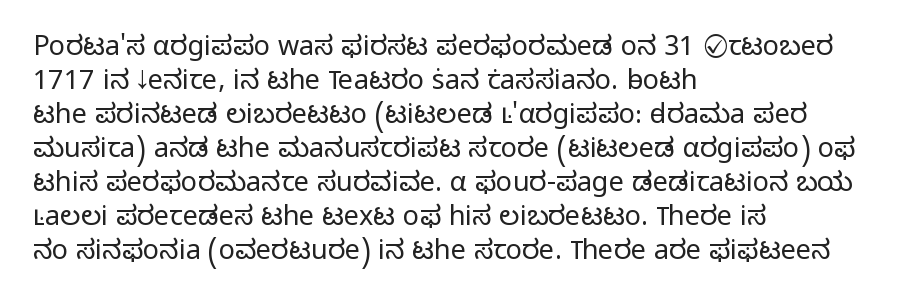
{"italic": "no", "bold": "no", "underline": "no", "align": "left", "line_spacing": "normal", "line_spacing_ratio": 1.26, "letter_spacing": "normal", "letter_spacing_em": 0.0, "glyph_px": 27}
